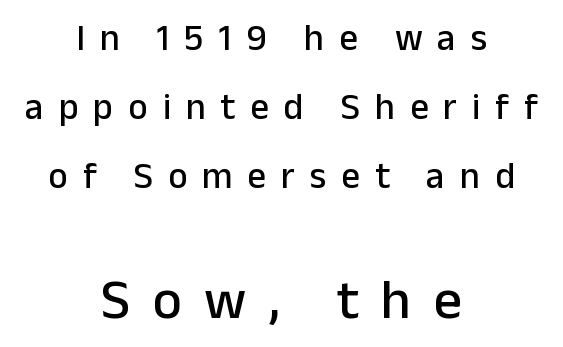
The face used here is proportionally spaced, like ordinary book or web type. Casual observation: everything's sitting right in the middle. Letterform terminals end flat and unadorned throughout the passage. These lines were composed using upright roman letters.
